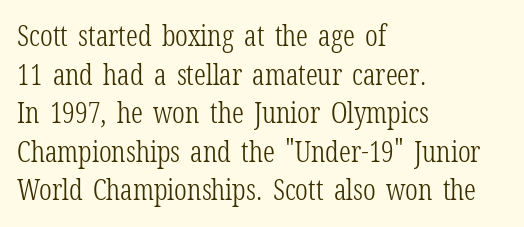
The image shows 29 px light, condensed serif type, upright; set left-aligned, normal line spacing (1.33x), normal letter spacing, not underlined; low stroke contrast and a medium x-height.
